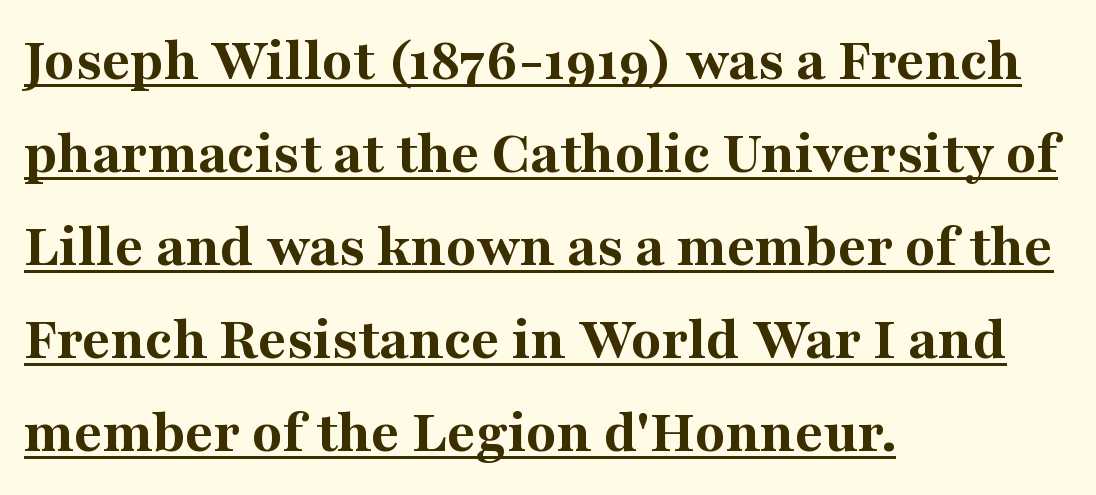
{"serif": "yes", "italic": "no", "bold": "yes", "weight": "bold", "width": "normal", "stroke_contrast": "medium", "x_height": "medium", "monospaced": "no", "underline": "yes", "align": "left", "line_spacing": "normal", "line_spacing_ratio": 1.5, "letter_spacing": "normal", "letter_spacing_em": 0.0, "glyph_px": 62}
